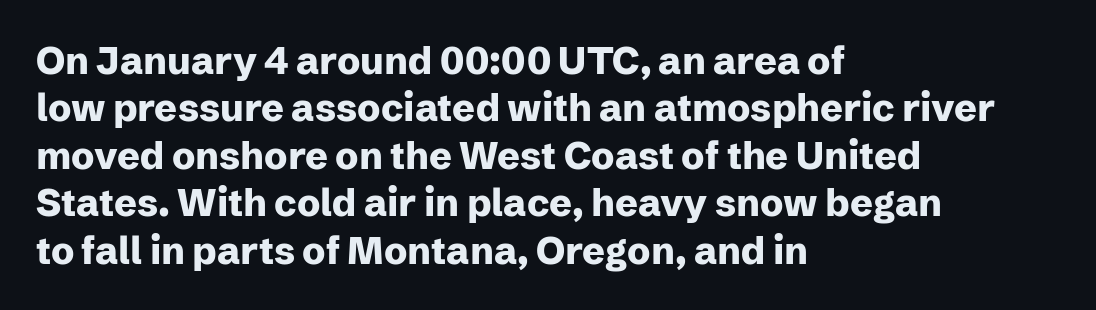
Q: Is the text bold? A: Yes.
Q: Is the text italic (slanted)? A: No, it is upright.
Q: Is the typeface a serif or a sans-serif typeface? A: Sans-serif.
Q: Is the text underlined? A: No.
Q: How is the paragraph aligned? A: Left-aligned.
Q: Is the spacing between letters normal or unusually wide? A: Normal.
Q: Is the spacing between lines tight, normal or loose? A: Normal.
Q: Width (condensed, normal, or wide)? A: Normal.
Q: Stroke contrast? A: Low.
Q: x-height? A: Medium.
Q: Monospaced? A: No.
